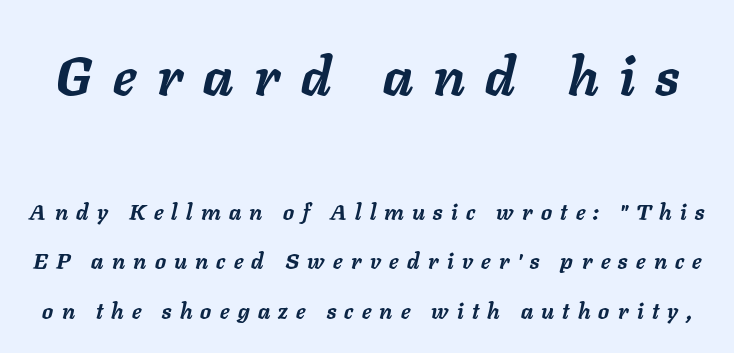
{"italic": "yes", "lean": "right", "slant_degrees": 11, "bold": "yes", "weight": "semibold", "width": "normal", "stroke_contrast": "low", "x_height": "medium", "monospaced": "no", "underline": "no", "line_spacing": "loose", "line_spacing_ratio": 2.25, "letter_spacing": "wide", "letter_spacing_em": 0.38, "larger_block": "first", "size_ratio": 2.45, "glyph_px": 54}
